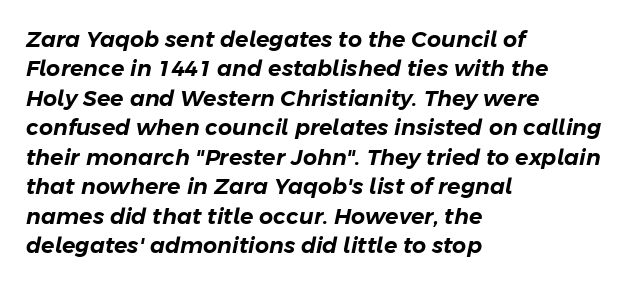
{"italic": "yes", "lean": "right", "slant_degrees": 11, "underline": "no", "align": "left", "line_spacing": "normal", "line_spacing_ratio": 1.34, "letter_spacing": "normal", "letter_spacing_em": 0.0, "glyph_px": 22}
